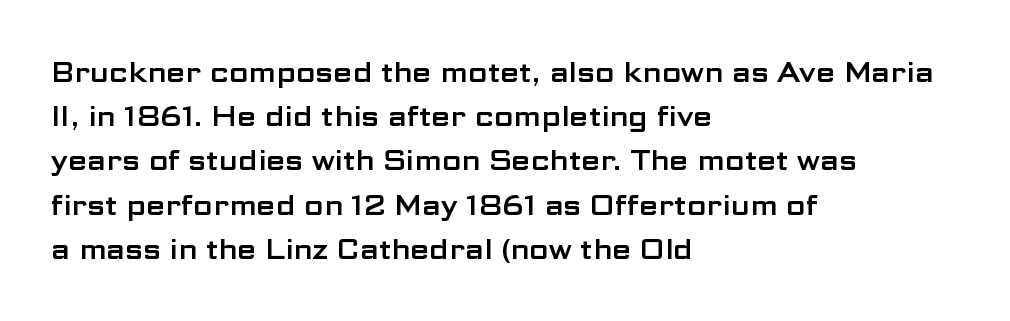
Q: Is the text italic (slanted)? A: No, it is upright.
Q: Is the typeface a serif or a sans-serif typeface? A: Sans-serif.
Q: Is the text underlined? A: No.
Q: How is the paragraph aligned? A: Left-aligned.
Q: Is the spacing between letters normal or unusually wide? A: Normal.
Q: Is the spacing between lines tight, normal or loose? A: Normal.
Q: Width (condensed, normal, or wide)? A: Wide.
Q: Stroke contrast? A: Low.
Q: x-height? A: Medium.
Q: Monospaced? A: No.
